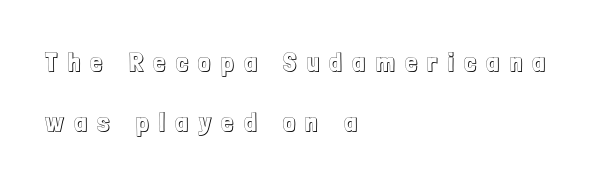
Q: Is the text italic (slanted)? A: No, it is upright.
Q: Is the text underlined? A: No.
Q: How is the paragraph aligned? A: Left-aligned.
Q: Is the spacing between letters normal or unusually wide? A: Unusually wide.
Q: Is the spacing between lines tight, normal or loose? A: Loose.
